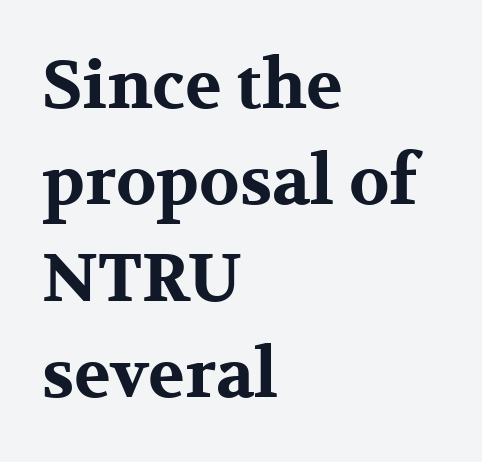
The image shows 67 px bold, wide serif type, upright; set left-aligned, normal line spacing (1.44x), normal letter spacing, not underlined; medium stroke contrast and a medium x-height.
